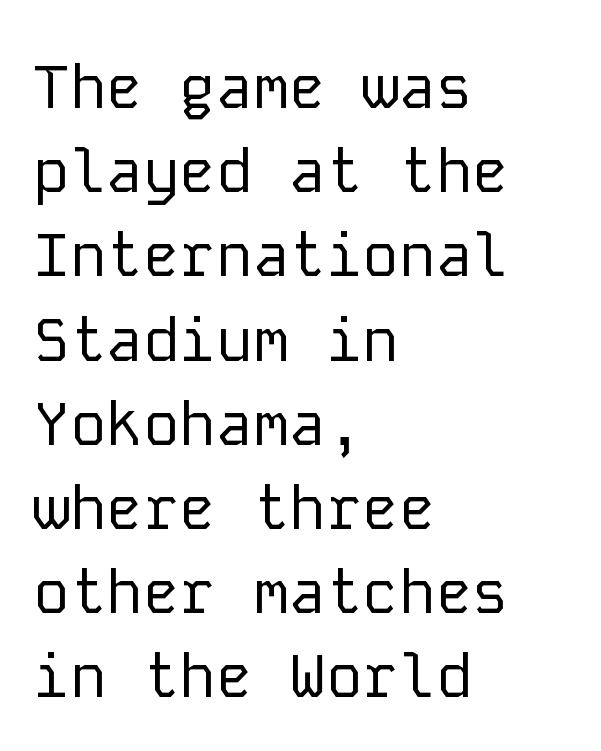
Ascenders rise straight up at ninety degrees. Each word holds together tightly as a unit, with standard inter-letter gaps. Glance below the letters and you will spot only blank space. Left-aligned paragraph, ragged on the right.
